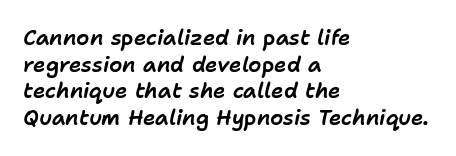
The image shows 21 px text type, italic (leaning right); set left-aligned, normal line spacing (1.27x), normal letter spacing, not underlined.
